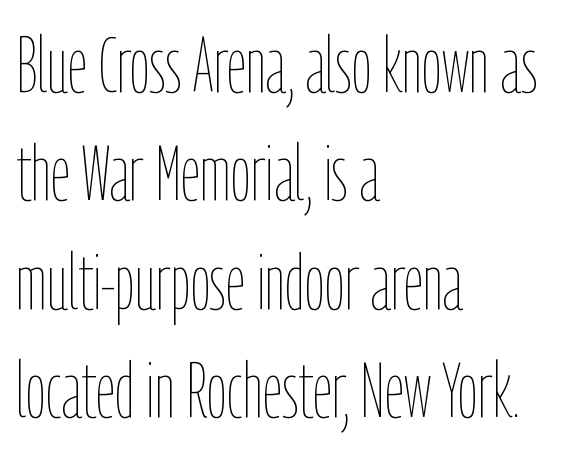
Q: Is the text bold? A: No.
Q: Is the text italic (slanted)? A: No, it is upright.
Q: Is the text underlined? A: No.
Q: How is the paragraph aligned? A: Left-aligned.
Q: Is the spacing between letters normal or unusually wide? A: Normal.
Q: Is the spacing between lines tight, normal or loose? A: Normal.
Q: Width (condensed, normal, or wide)? A: Condensed.
Q: Stroke contrast? A: Low.
Q: x-height? A: Medium.
Q: Monospaced? A: No.
